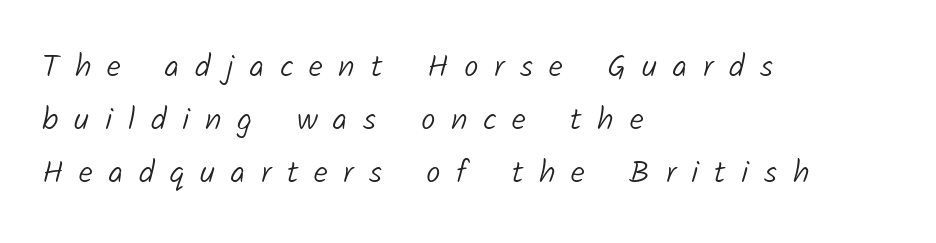
This rendering features lettering with no underline. The passage shown is typed in a proportional face where columns would drift. If you measured baseline to baseline, you'd find a middling distance. A typesetter would label this face a sans. The ragged edge is on the right, which tells us the setting is flush left.
